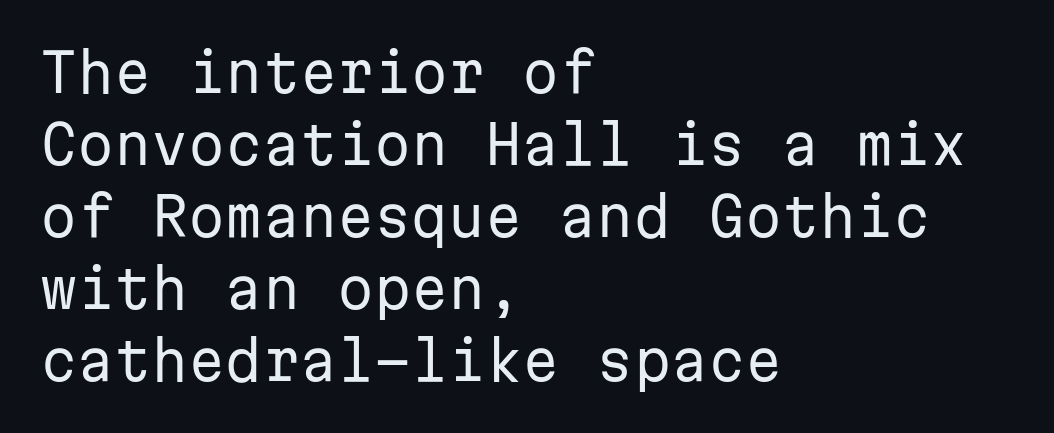
The image shows 53 px regular-weight sans-serif type, upright, monospaced; set left-aligned, normal line spacing (1.36x), normal letter spacing, not underlined; low stroke contrast and a medium x-height.
